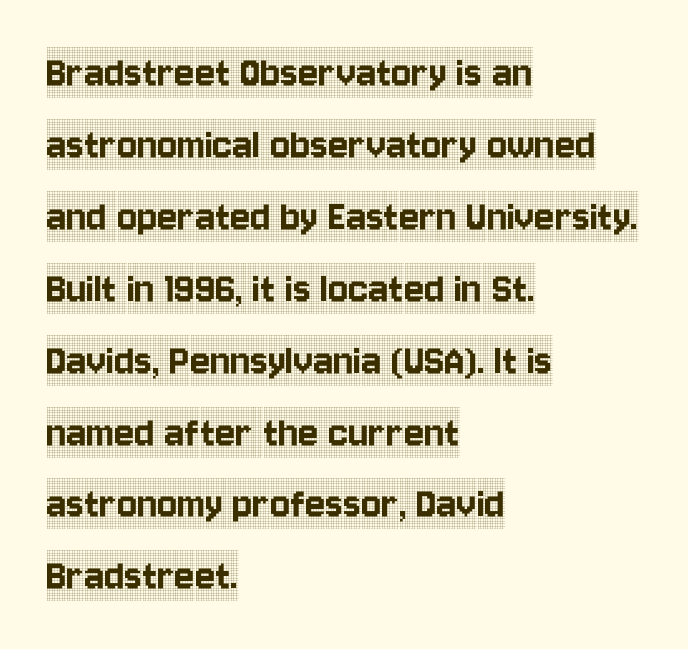
The paragraph has a hard left edge and a soft right edge. You could not count columns in this text — the font is proportionally spaced. Underlining? Definitely not there. Every stem runs plumb, perpendicular to the baseline. Is there much room between lines? A standard amount, neither cramped nor airy. This sample uses a serif face.
